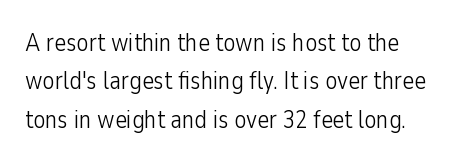
Q: Is the text bold? A: No.
Q: Is the text italic (slanted)? A: No, it is upright.
Q: Is the text underlined? A: No.
Q: Is the spacing between letters normal or unusually wide? A: Normal.
Q: Is the spacing between lines tight, normal or loose? A: Normal.
